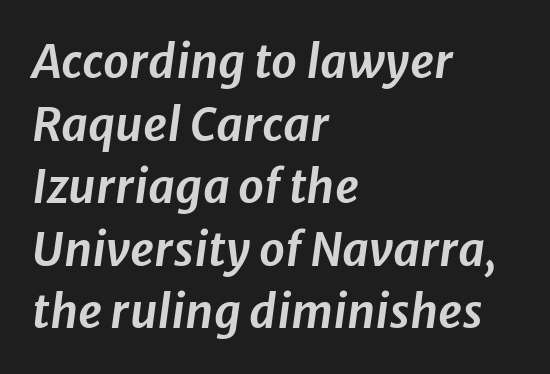
Leading: standard. Each letter keeps its own natural width here, so spacing adapts to shape. Teacher's note: observe the even left margin — that is flush-left alignment. Bare-footed words on every line. Characters are canted at an angle relative to the baseline's perpendicular. Compared with typical body copy, the letter spacing here is the same.
